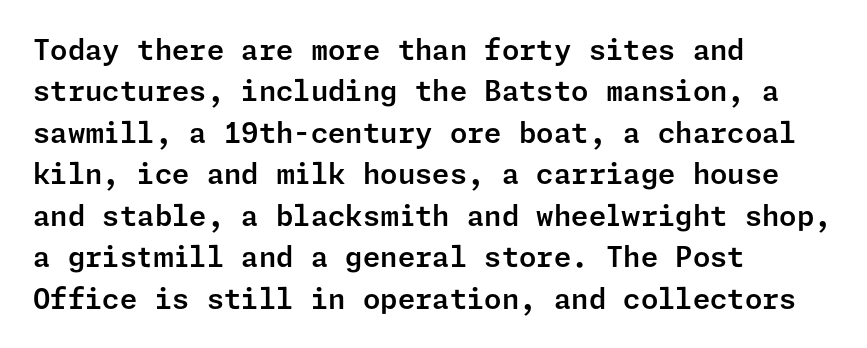
The image shows 28 px sans-serif type, upright; set left-aligned, normal line spacing (1.48x), normal letter spacing, not underlined; low stroke contrast and a medium x-height.
